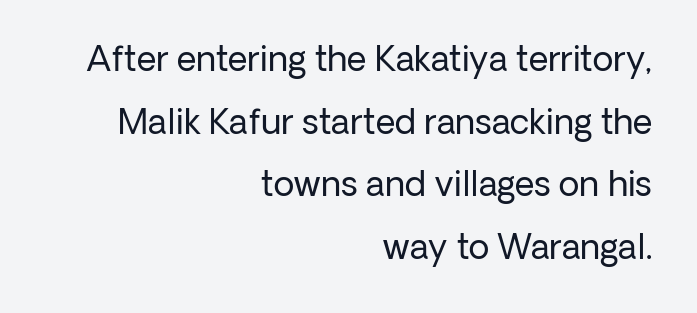
Unbolded letterforms with no extra heft. Compared with a flush-left layout, this one pins lines to the opposite, right side. Every character sits straight up, as roman type does. Descenders hang freely into open space. Varying glyph widths throughout — classic text-font behaviour. Classification — sans serif.
